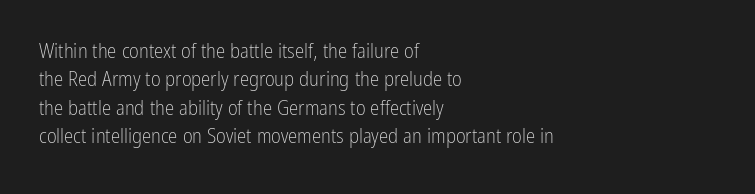
The image shows 21 px text type, upright; set left-aligned, normal line spacing (1.35x), normal letter spacing, not underlined.
